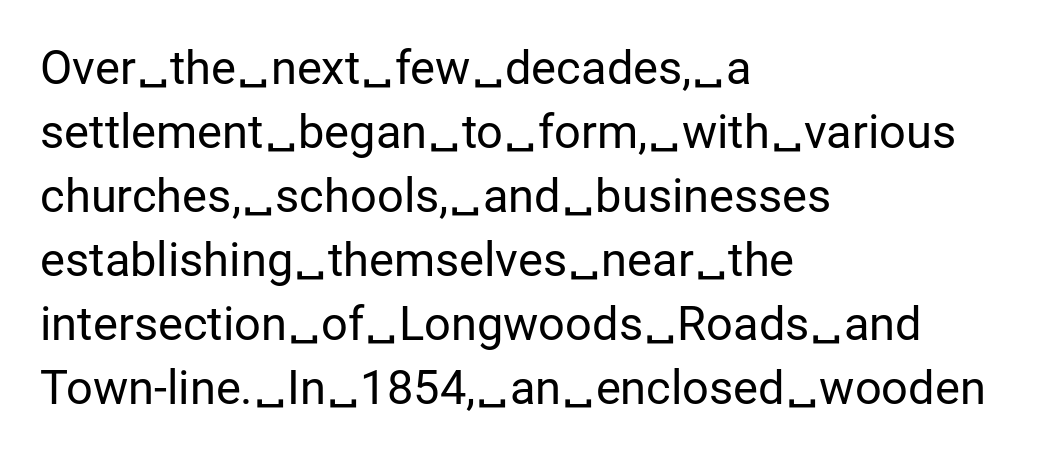
{"serif": "no", "italic": "no", "bold": "no", "weight": "regular", "width": "normal", "stroke_contrast": "low", "x_height": "medium", "monospaced": "no", "underline": "no", "align": "left", "line_spacing": "normal", "line_spacing_ratio": 1.36, "letter_spacing": "normal", "letter_spacing_em": 0.0, "glyph_px": 47}
